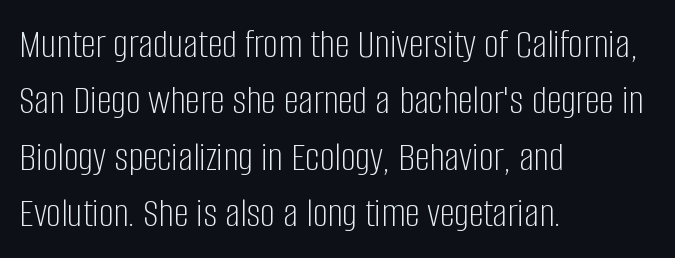
Q: Is the text bold? A: No.
Q: Is the text italic (slanted)? A: No, it is upright.
Q: Is the typeface a serif or a sans-serif typeface? A: Sans-serif.
Q: Is the text underlined? A: No.
Q: How is the paragraph aligned? A: Left-aligned.
Q: Is the spacing between letters normal or unusually wide? A: Normal.
Q: Is the spacing between lines tight, normal or loose? A: Normal.
Q: Width (condensed, normal, or wide)? A: Condensed.
Q: Stroke contrast? A: Low.
Q: x-height? A: Large.
Q: Monospaced? A: No.
